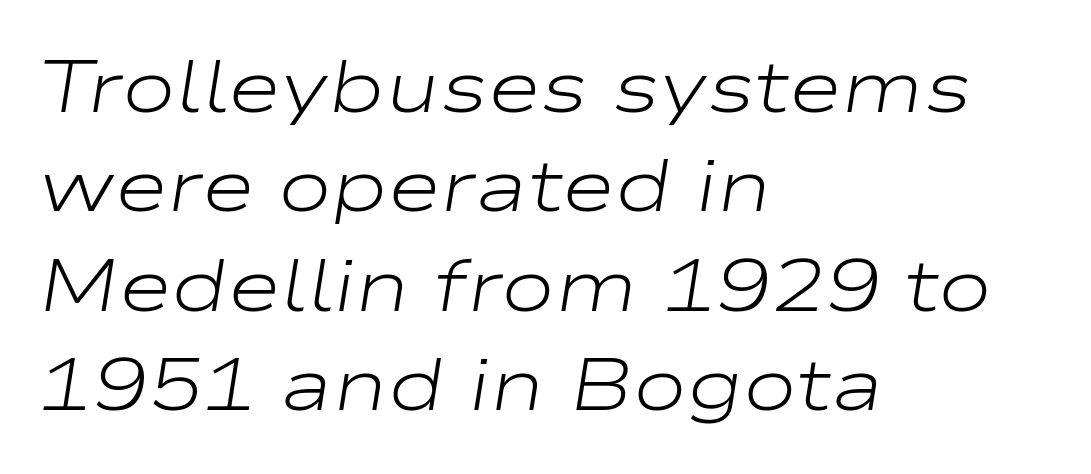
Q: Is the text bold? A: No.
Q: Is the text italic (slanted)? A: Yes, it leans right by about 9 degrees.
Q: Is the text underlined? A: No.
Q: How is the paragraph aligned? A: Left-aligned.
Q: Is the spacing between letters normal or unusually wide? A: Normal.
Q: Is the spacing between lines tight, normal or loose? A: Normal.
Q: Width (condensed, normal, or wide)? A: Wide.
Q: Stroke contrast? A: Low.
Q: x-height? A: Medium.
Q: Monospaced? A: No.
